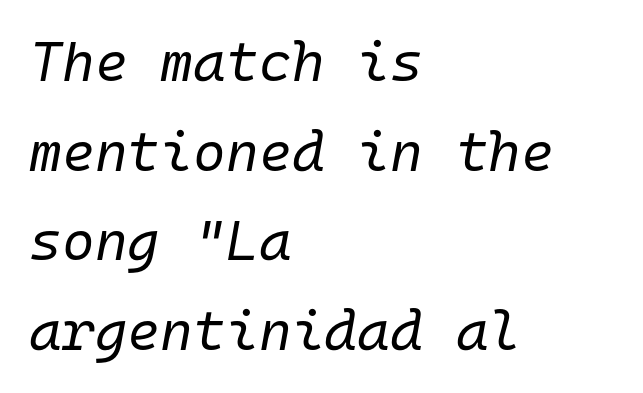
All the whitespace from short lines collects on the right. The weight tops out at a normal text grade. This rendering leaves character spacing at its baseline value. Students, observe: this is what conventionally led text looks like. The specimen reads as italic at a glance. Looks like terminal output: every glyph gets an equal slot.
